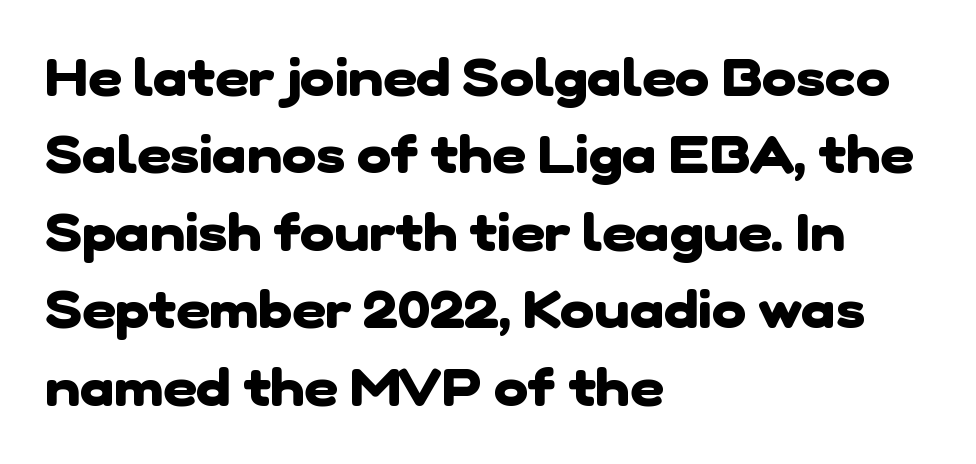
Underlining? Definitely not there. Heavy-handed strokes throughout: this text is bold. This rendering uses left alignment, leaving the right contour irregular. Type style note: lacks serifs. The rendering uses a moderate line-height, typical for paragraphs.
